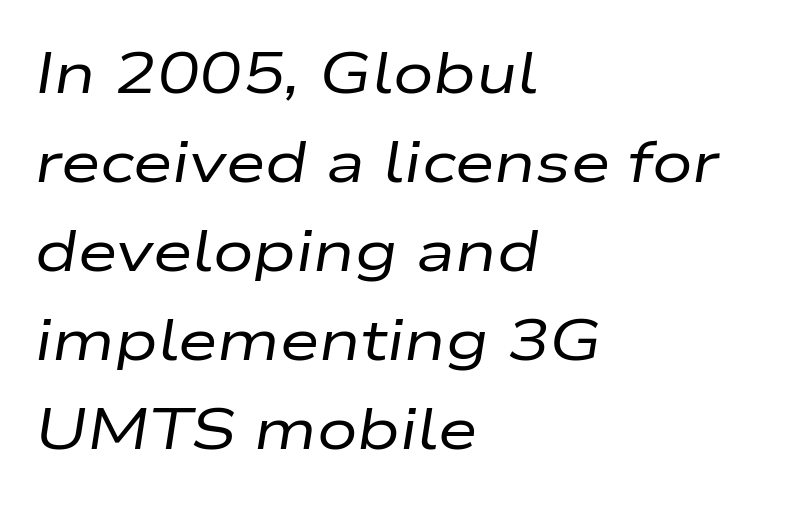
Stem width sits at or under what a default text font uses. Character widths vary here, with narrow letters taking less room than wide ones. The foot of each line stays bare and open. One-word summary of the alignment: left. The line texture is even and compact thanks to regular tracking. Each new line begins a customary step beneath the previous one.
